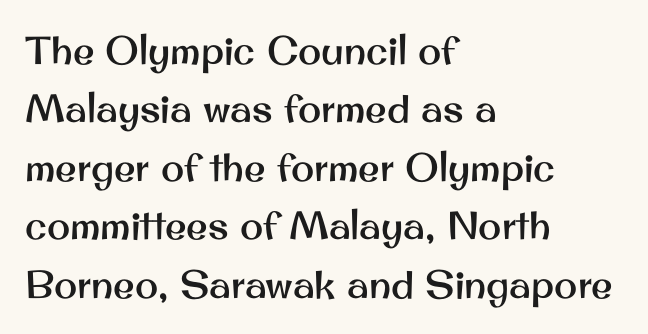
Rule under the text: the space is simply empty. Are there feet on the stems? There aren't — it's a sans. Between one letter and the next there's only the usual sliver of space. Reading down the column, the eye jumps a familiar distance to each next line.
